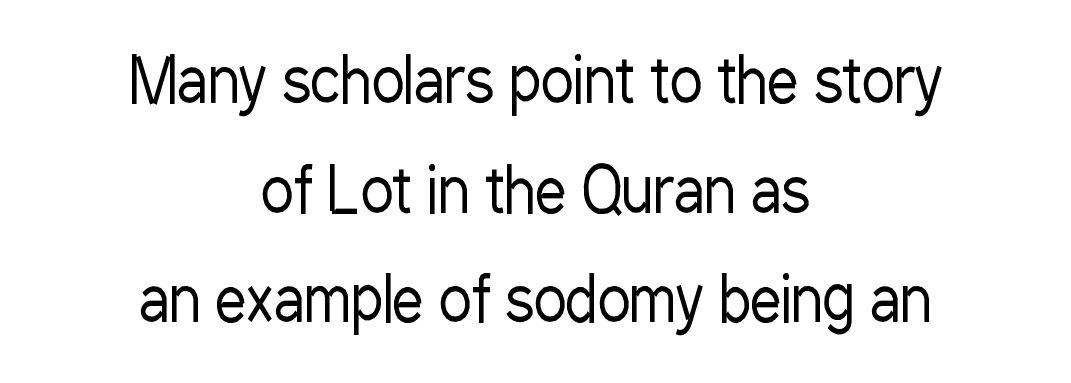
{"serif": "no", "italic": "no", "bold": "no", "weight": "regular", "width": "condensed", "stroke_contrast": "low", "x_height": "medium", "monospaced": "no", "underline": "no", "align": "center", "line_spacing_ratio": 1.77, "letter_spacing": "normal", "letter_spacing_em": 0.0, "glyph_px": 62}
